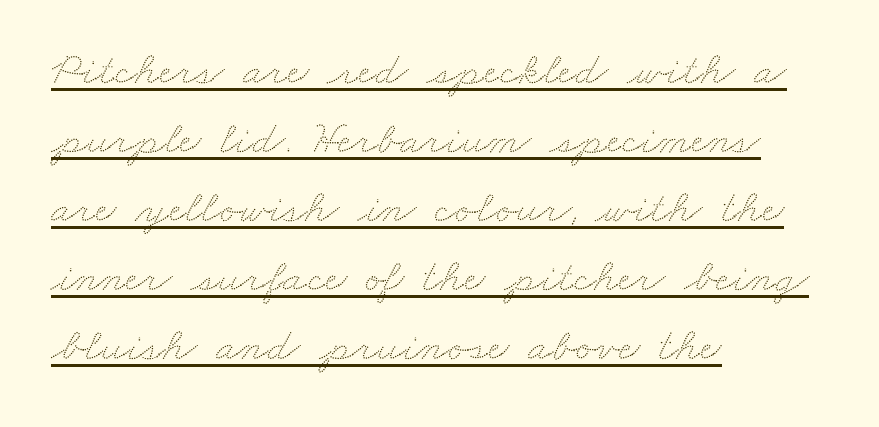
{"width": "wide", "stroke_contrast": "low", "x_height": "small", "monospaced": "no", "underline": "yes", "align": "left", "line_spacing": "normal", "line_spacing_ratio": 1.47, "letter_spacing": "normal", "letter_spacing_em": 0.0, "glyph_px": 47}
